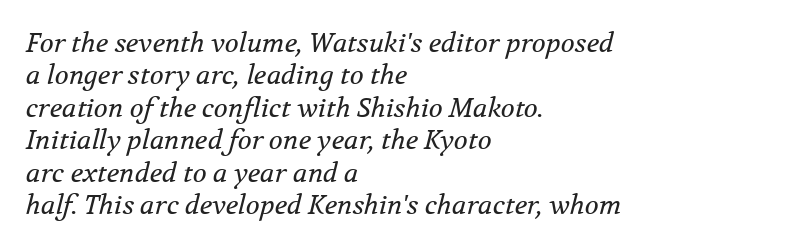
{"italic": "yes", "lean": "right", "slant_degrees": 12, "bold": "no", "underline": "no", "align": "left", "line_spacing": "normal", "line_spacing_ratio": 1.25, "letter_spacing": "normal", "letter_spacing_em": 0.0, "glyph_px": 26}
